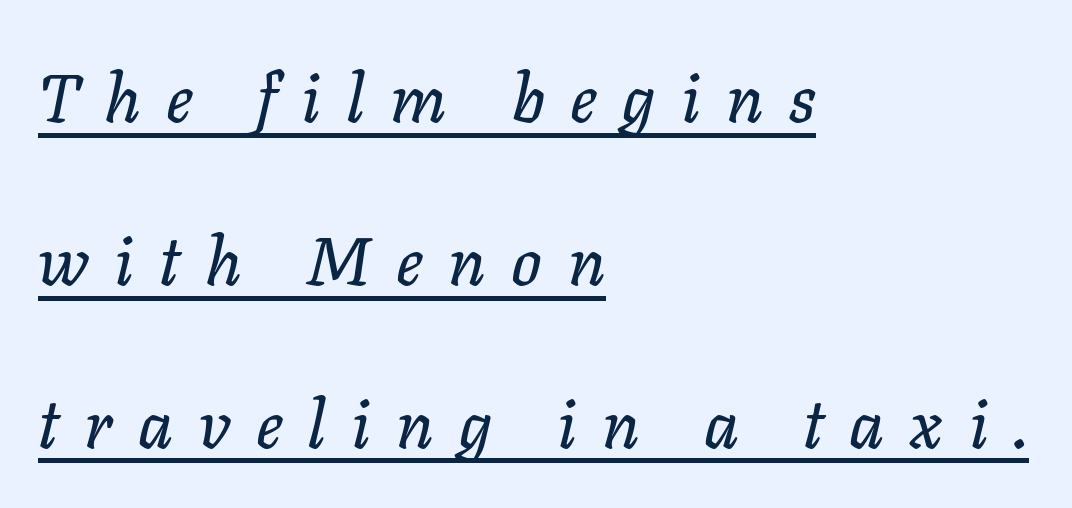
The image shows 67 px text type, italic (leaning right); set left-aligned, loose line spacing (2.43x), unusually wide letter spacing (+0.38 em), underlined; low stroke contrast and a medium x-height.
